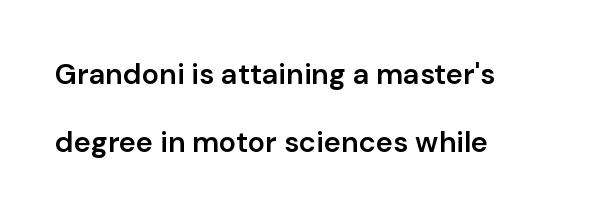
{"serif": "no", "italic": "no", "bold": "semi", "weight": "semibold", "width": "normal", "stroke_contrast": "low", "x_height": "medium", "monospaced": "no", "underline": "no", "align": "left", "line_spacing": "loose", "line_spacing_ratio": 2.36, "letter_spacing": "normal", "letter_spacing_em": 0.0, "glyph_px": 29}
